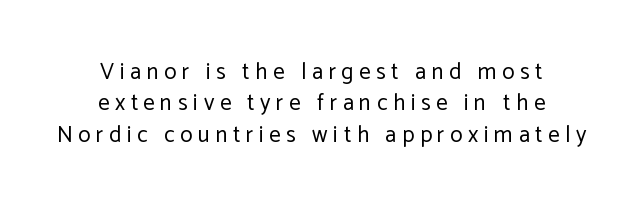
Q: Is the text bold? A: No.
Q: Is the text italic (slanted)? A: No, it is upright.
Q: Is the text underlined? A: No.
Q: How is the paragraph aligned? A: Centered.
Q: Is the spacing between letters normal or unusually wide? A: Unusually wide.
Q: Is the spacing between lines tight, normal or loose? A: Normal.
